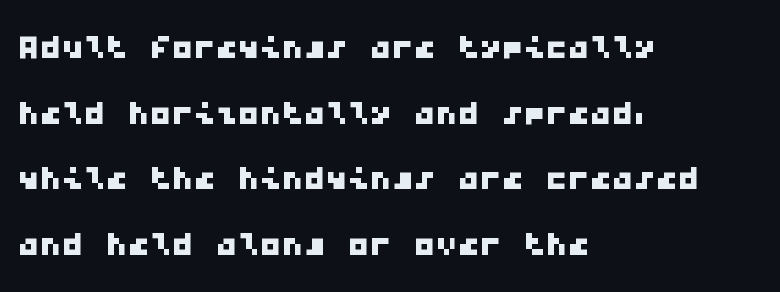
{"serif": "no", "width": "wide", "stroke_contrast": "low", "x_height": "medium", "monospaced": "yes", "underline": "no", "align": "left", "line_spacing": "normal", "line_spacing_ratio": 1.49, "letter_spacing": "normal", "letter_spacing_em": 0.0, "glyph_px": 44}
